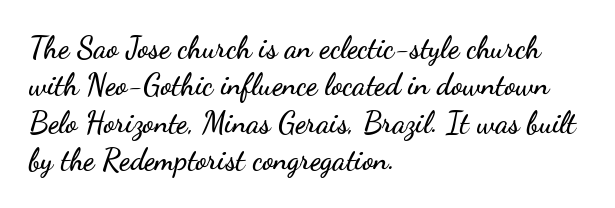
Serif or sans? Sans — the stroke terminals are bare. These lines are rendered in a variable-pitch font. Rule under the text: the space is simply empty. Spacing between characters is what you'd get straight out of the box. Short and long lines alike share a common starting point at left.
